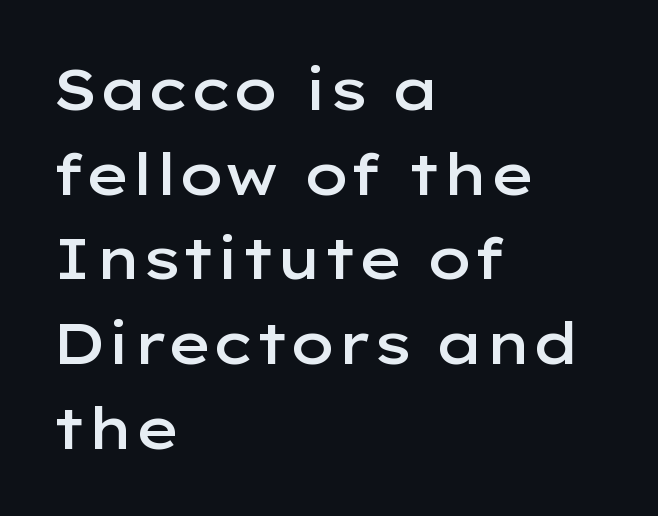
The letterforms sit shoulder to shoulder at normal distance. Serif or sans? Sans — the stroke terminals are bare. The zone under the glyphs is completely vacant. Note the varied advance widths — an 'i' is clearly narrower than an 'm'. The setting favours the left margin, as ordinary paragraphs usually do. This is moderately heavy type, rendered in semibold.
